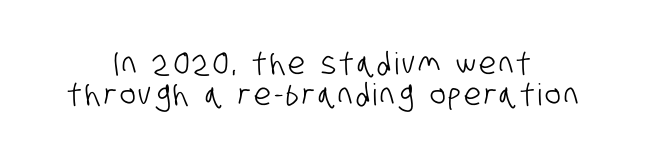
The image shows 30 px condensed sans-serif type; set centered, tight line spacing (1.04x), not underlined; low stroke contrast and a large x-height.
